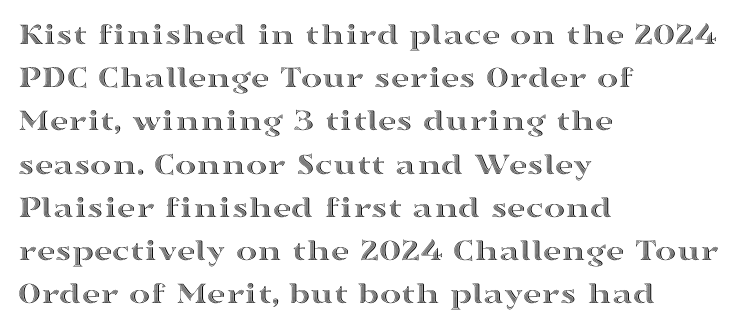
The image shows 32 px wide type, upright; set left-aligned, normal line spacing (1.35x), normal letter spacing, not underlined; a medium x-height.
